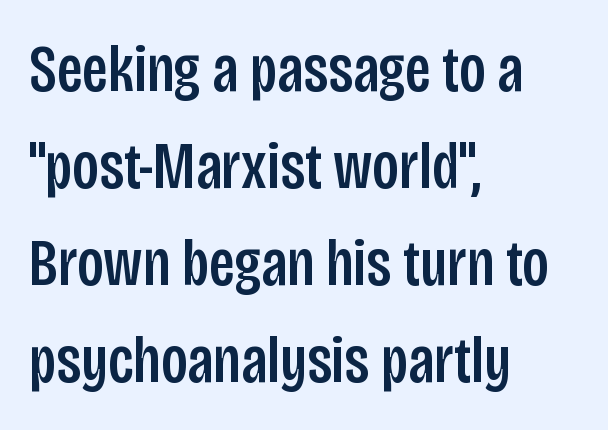
Q: Is the text italic (slanted)? A: No, it is upright.
Q: Is the typeface a serif or a sans-serif typeface? A: Sans-serif.
Q: Is the text underlined? A: No.
Q: How is the paragraph aligned? A: Left-aligned.
Q: Is the spacing between letters normal or unusually wide? A: Normal.
Q: Is the spacing between lines tight, normal or loose? A: Normal.
Q: Width (condensed, normal, or wide)? A: Condensed.
Q: Stroke contrast? A: Low.
Q: x-height? A: Large.
Q: Monospaced? A: No.
